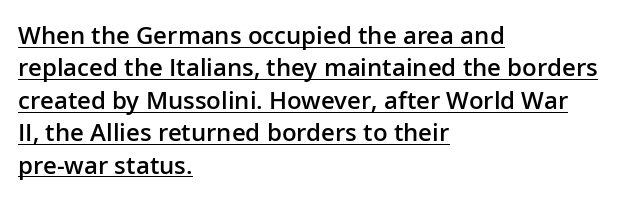
The image shows 24 px text type, upright; set left-aligned, normal line spacing (1.35x), normal letter spacing, underlined.
